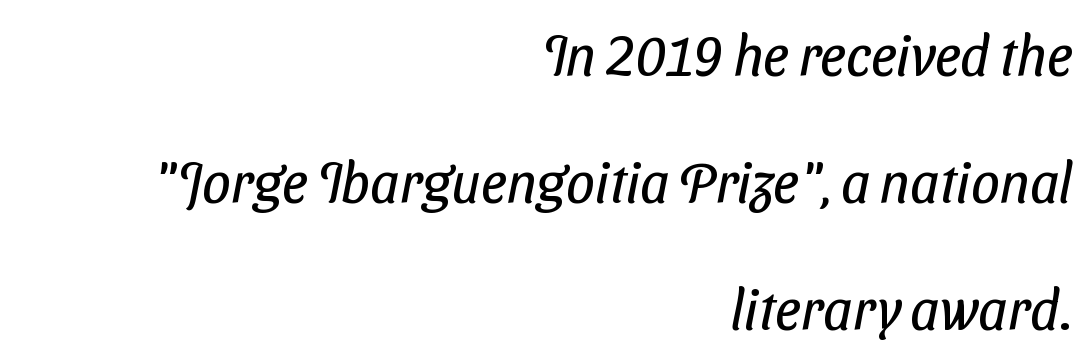
Alignment: flush right. Letters rest on an invisible, unmarked baseline. Baseline-to-baseline distance is far greater than the letter height. The rendering keeps characters at their native spacing. Weight: regular or lighter.
